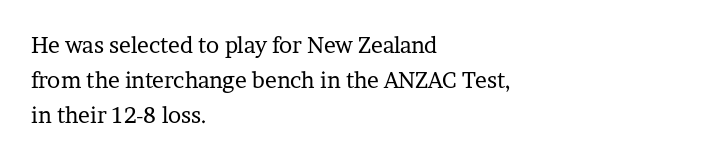
Q: Is the text bold? A: No.
Q: Is the text italic (slanted)? A: No, it is upright.
Q: Is the text underlined? A: No.
Q: How is the paragraph aligned? A: Left-aligned.
Q: Is the spacing between letters normal or unusually wide? A: Normal.
Q: Is the spacing between lines tight, normal or loose? A: Normal.
